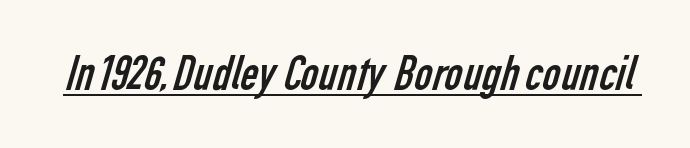
{"serif": "no", "bold": "no", "weight": "regular", "width": "condensed", "stroke_contrast": "low", "x_height": "medium", "monospaced": "no", "underline": "yes", "letter_spacing": "normal", "letter_spacing_em": 0.0, "glyph_px": 49}
